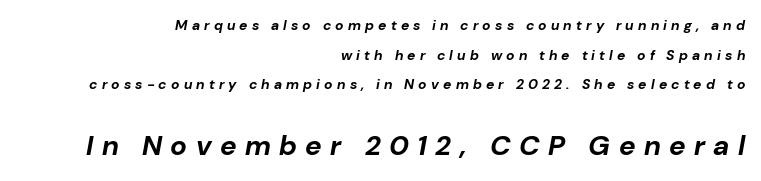
The specimen omits any rule beneath the text block's lines. In terms of letterspacing, this is a distinctly airy, spread setting. Caption: multi-line text, flush right, ragged left. Think of a printed novel: that variable character pitch is what you see here. Students, this is bold: see how much ink each stroke carries. Which of the two is more prominent by size? The second, at the bottom.
